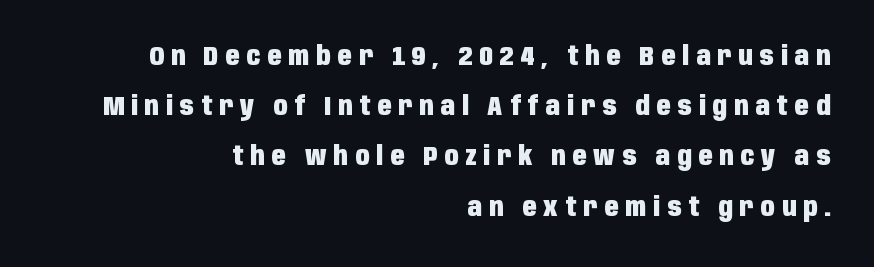
{"italic": "no", "bold": "yes", "underline": "no", "align": "right", "line_spacing": "loose", "line_spacing_ratio": 1.93, "letter_spacing": "wide", "letter_spacing_em": 0.27, "glyph_px": 26}
